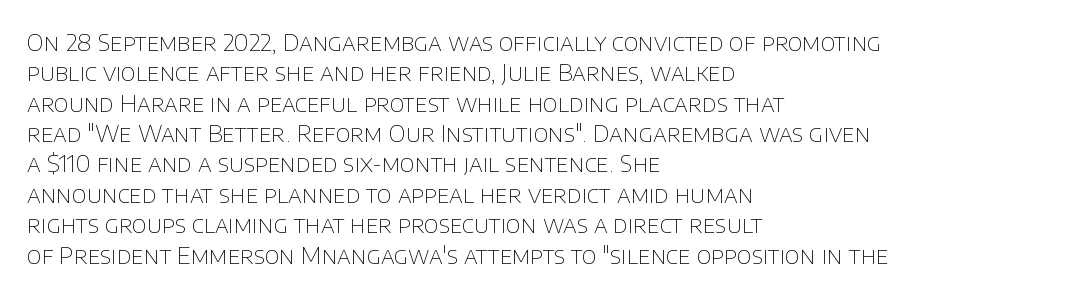
The image shows 23 px text type, upright; set left-aligned, normal line spacing (1.32x), normal letter spacing, not underlined.
